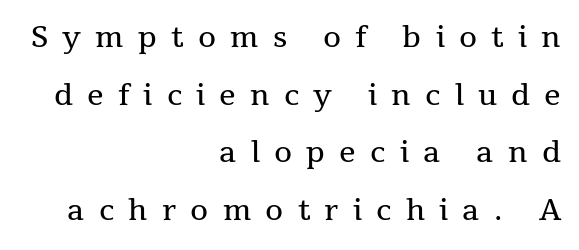
Q: Is the text bold? A: No.
Q: Is the text italic (slanted)? A: No, it is upright.
Q: Is the typeface a serif or a sans-serif typeface? A: Serif.
Q: Is the text underlined? A: No.
Q: How is the paragraph aligned? A: Right-aligned.
Q: Is the spacing between letters normal or unusually wide? A: Unusually wide.
Q: Is the spacing between lines tight, normal or loose? A: Loose.
Q: Width (condensed, normal, or wide)? A: Normal.
Q: Stroke contrast? A: Medium.
Q: x-height? A: Medium.
Q: Monospaced? A: No.
